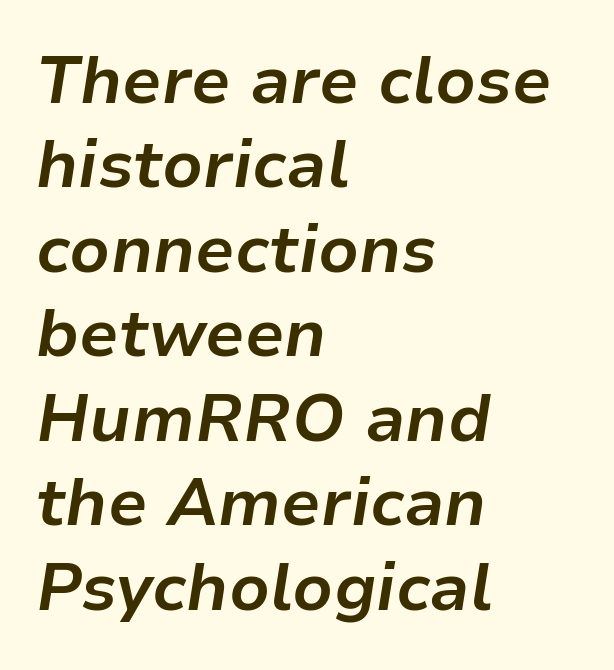
A clean baseline with only descenders dipping below it. Short and long lines alike share a common starting point at left. The lettering tilts uniformly, giving the passage an italic look. In terms of weight, the rendering is a true, heavy bold. Compared with typical paragraphs, the rows here are spaced about the same.
